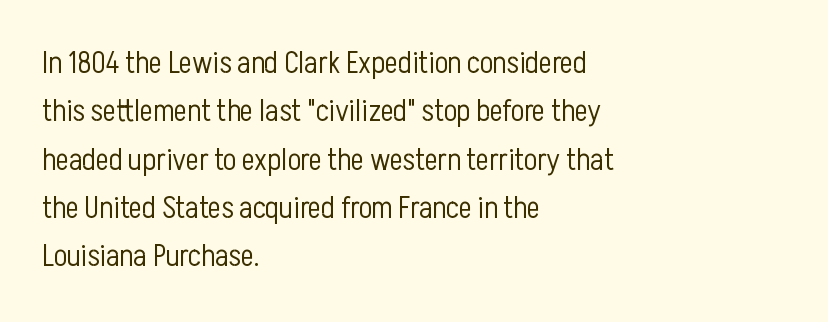
The image shows 31 px light, condensed sans-serif type, upright; set left-aligned, normal line spacing (1.56x), normal letter spacing, not underlined; low stroke contrast and a medium x-height.
